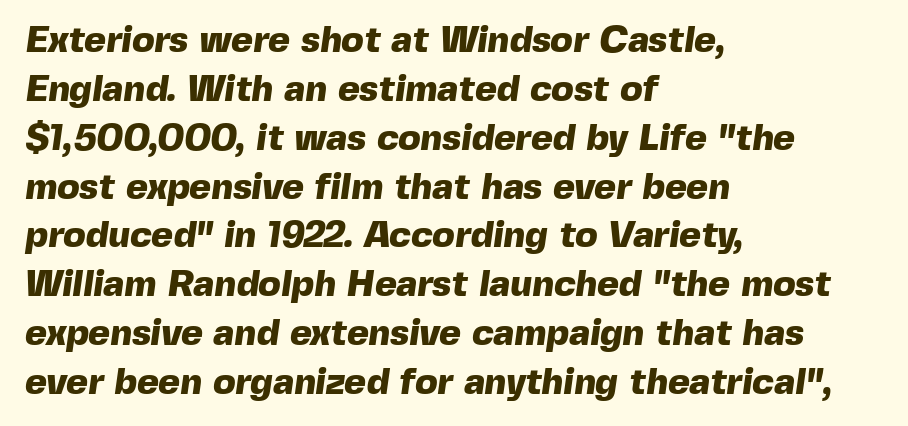
The image shows 37 px heavy sans-serif type; set left-aligned, normal line spacing (1.32x), normal letter spacing, not underlined; a medium x-height.
